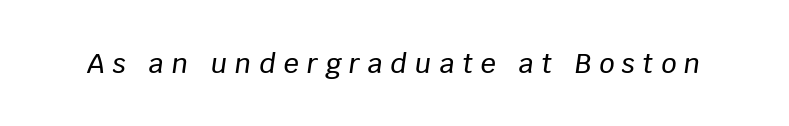
Q: Is the text italic (slanted)? A: Yes, it leans right by about 8 degrees.
Q: Is the text underlined? A: No.
Q: Is the spacing between letters normal or unusually wide? A: Unusually wide.
